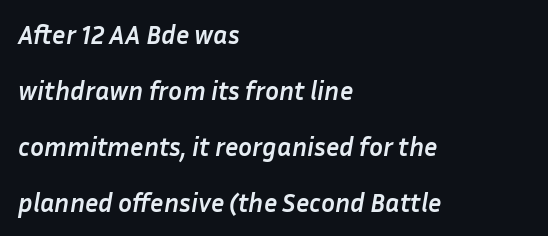
Q: Is the text bold? A: Yes.
Q: Is the text italic (slanted)? A: Yes, it leans right by about 10 degrees.
Q: Is the text underlined? A: No.
Q: How is the paragraph aligned? A: Left-aligned.
Q: Is the spacing between letters normal or unusually wide? A: Normal.
Q: Is the spacing between lines tight, normal or loose? A: Loose.
